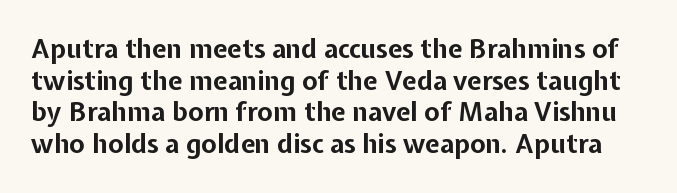
The image shows 26 px bold type, upright; set line spacing 1.22x, normal letter spacing, not underlined.
